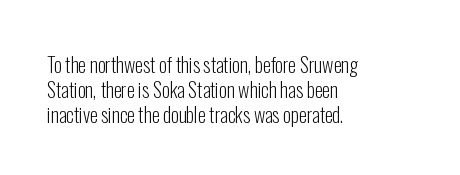
{"italic": "no", "bold": "no", "underline": "no", "align": "left", "line_spacing_ratio": 1.24, "letter_spacing": "normal", "letter_spacing_em": 0.0, "glyph_px": 20}
